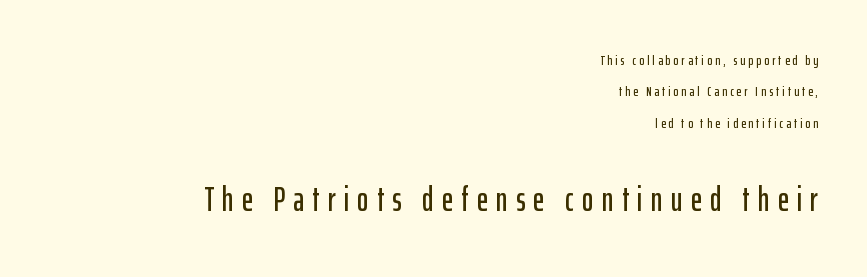
{"serif": "no", "italic": "no", "width": "condensed", "stroke_contrast": "low", "x_height": "medium", "monospaced": "no", "underline": "no", "align": "right", "line_spacing": "loose", "line_spacing_ratio": 2.25, "letter_spacing": "wide", "letter_spacing_em": 0.23, "larger_block": "second", "size_ratio": 2.5, "glyph_px": 35}
